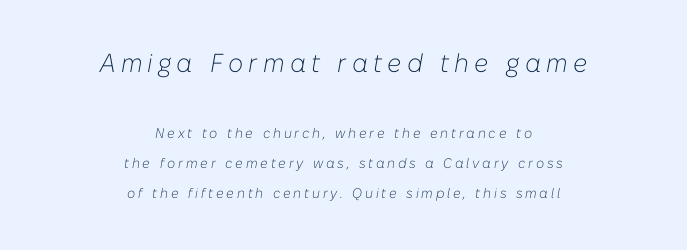
{"italic": "yes", "lean": "right", "slant_degrees": 10, "bold": "no", "underline": "no", "align": "center", "line_spacing": "loose", "line_spacing_ratio": 2.16, "letter_spacing": "wide", "letter_spacing_em": 0.2, "larger_block": "first", "size_ratio": 1.86, "glyph_px": 26}
